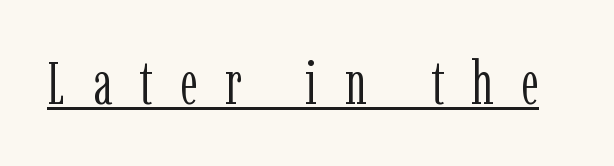
{"serif": "yes", "italic": "no", "bold": "no", "weight": "light", "width": "condensed", "stroke_contrast": "low", "x_height": "medium", "monospaced": "no", "underline": "yes", "letter_spacing": "wide", "letter_spacing_em": 0.46, "glyph_px": 60}
